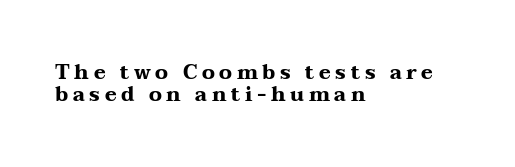
In CSS terms this would be text-align: left. Beneath every word, the page is bare. Heft: maximum for text — a bold. Quick note: not italic, upright. Baseline-to-baseline distance is barely more than the letter height. You could only call the tracking loose — the letters float apart.
